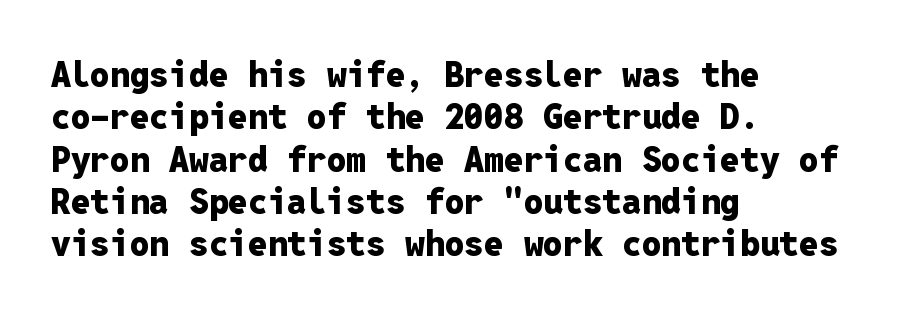
The image shows 35 px heavy sans-serif type, upright, monospaced; set left-aligned, line spacing 1.21x, normal letter spacing, not underlined; low stroke contrast and a medium x-height.
